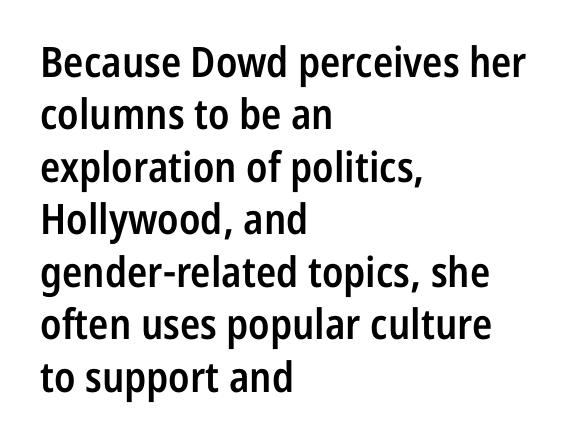
{"serif": "no", "italic": "no", "bold": "semi", "weight": "semibold", "width": "condensed", "stroke_contrast": "low", "x_height": "medium", "monospaced": "no", "underline": "no", "align": "left", "line_spacing": "normal", "line_spacing_ratio": 1.25, "letter_spacing": "normal", "letter_spacing_em": 0.0, "glyph_px": 42}
